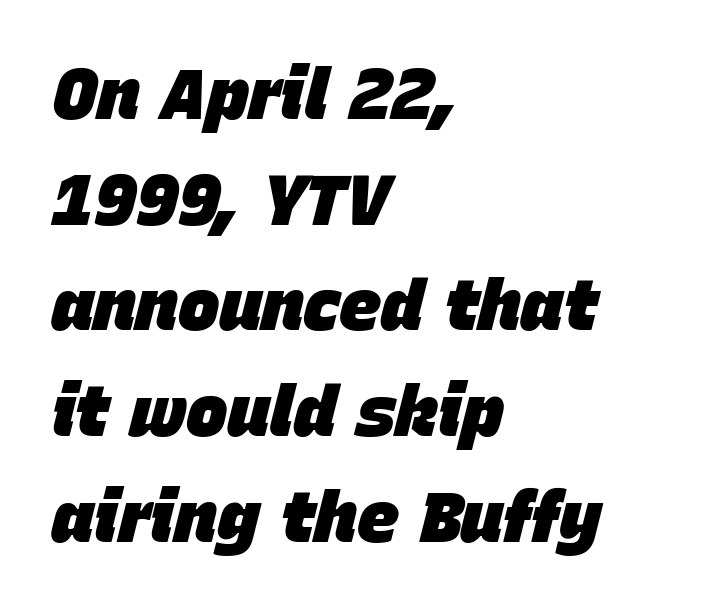
{"italic": "yes", "lean": "right", "slant_degrees": 15, "bold": "yes", "weight": "heavy", "width": "normal", "stroke_contrast": "low", "x_height": "large", "monospaced": "no", "underline": "no", "align": "left", "line_spacing": "normal", "line_spacing_ratio": 1.51, "letter_spacing": "normal", "letter_spacing_em": 0.0, "glyph_px": 70}
